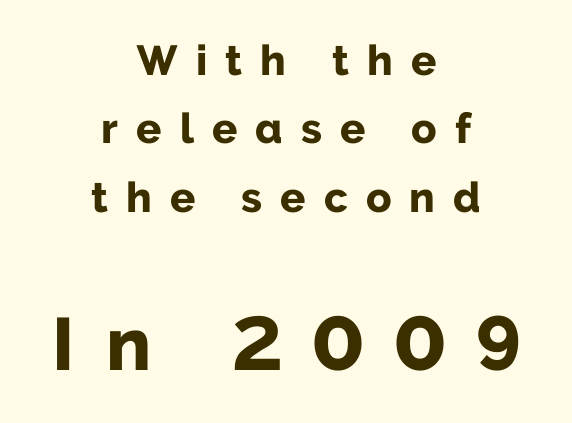
The image shows 74 px bold sans-serif type, upright; set centered, normal line spacing (1.63x), unusually wide letter spacing (+0.43 em), not underlined; the second (bottom) block is 1.76x larger; low stroke contrast and a medium x-height.
